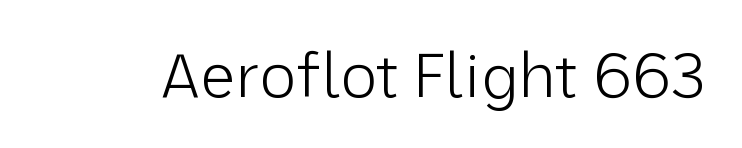
{"serif": "no", "italic": "no", "bold": "no", "weight": "light", "width": "normal", "stroke_contrast": "low", "x_height": "medium", "monospaced": "no", "underline": "no", "letter_spacing": "normal", "letter_spacing_em": 0.0, "glyph_px": 62}
